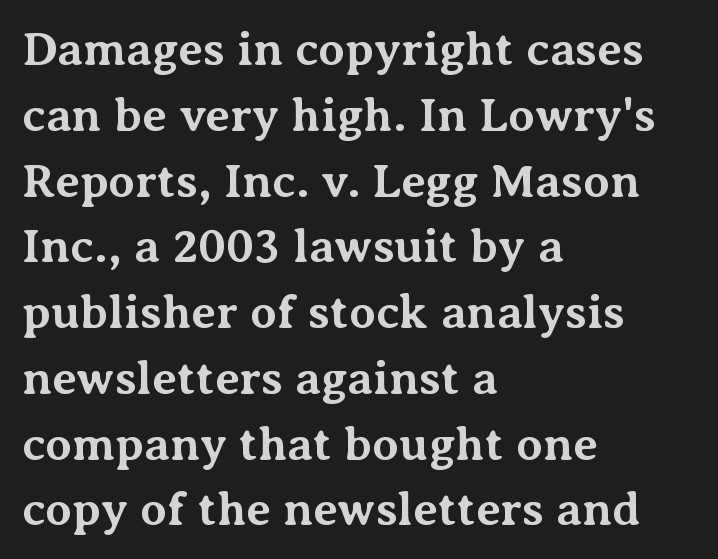
No word sits above an underline. Spacing verdict: proportional, widths tailored to each character. The lines are quadded left. Heft: maximum for text — a bold. The specimen reads as upright at a glance.
